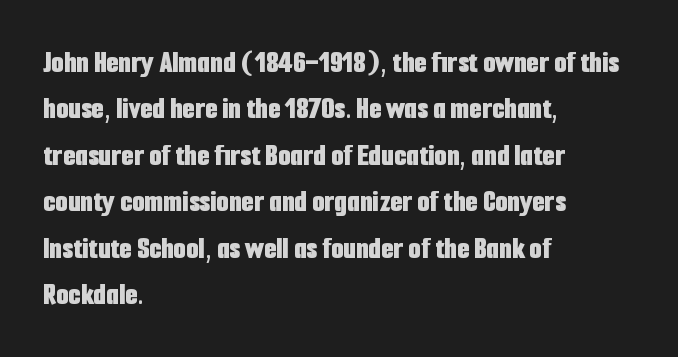
All the whitespace from short lines collects on the right. Unmarked baselines from the first word to the last. Do the characters align in a grid? No, the font is proportional. You could call the tracking neutral — neither tight nor loose. Weight: bold. The line-height multiplier appears to be the usual default.
